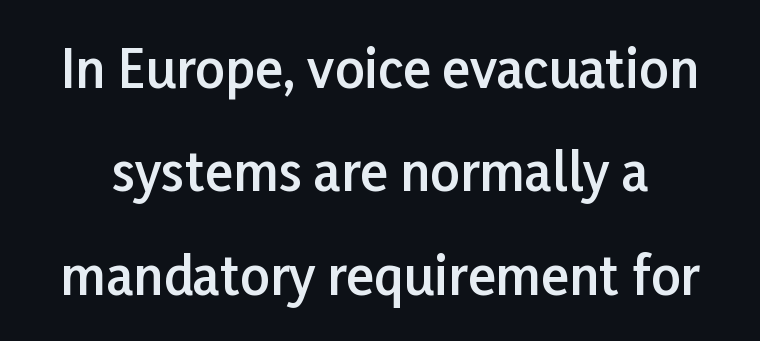
There is no visible air inserted between adjacent glyphs. The letters are semibold — heavier than regular but short of a full bold. To sum up the face: it is a sans, with no serifs. The letters stand upright; this is a roman face. Proportional: the letters do not fall into vertical columns.
